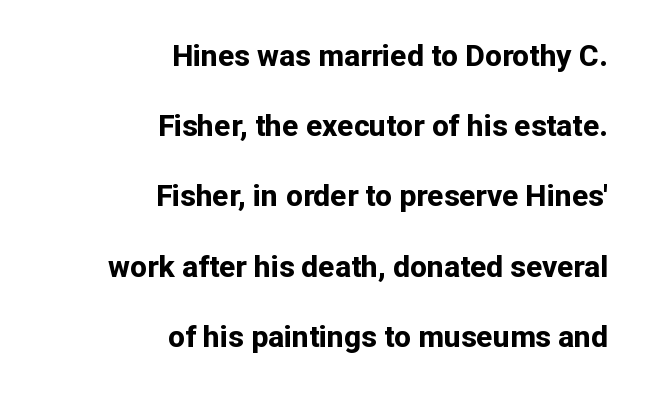
The image shows 30 px bold sans-serif type, upright; set right-aligned, loose line spacing (2.34x), normal letter spacing, not underlined; low stroke contrast and a medium x-height.
